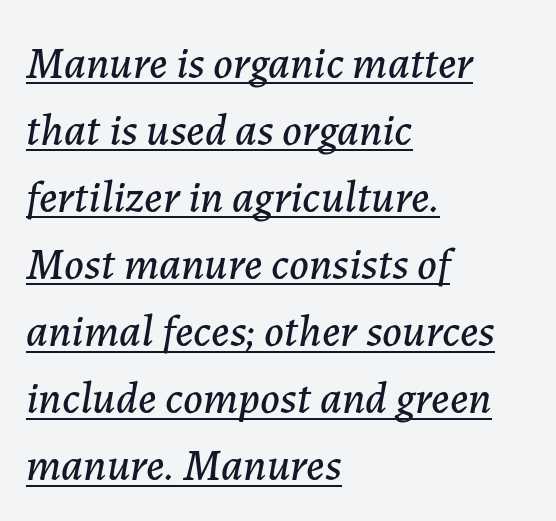
Horizontal alignment here is leftward, the default for most running prose. In terms of leading, this rendering sits right in the middle. These lines are rendered in a variable-pitch font. In terms of posture, this sample is oblique. The face used here is rendered with its standard letterfit.
